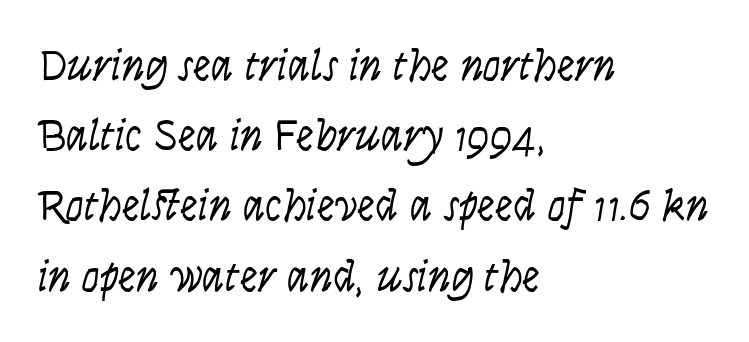
Q: Is the text bold? A: No.
Q: Is the text italic (slanted)? A: Yes.
Q: Is the typeface a serif or a sans-serif typeface? A: Sans-serif.
Q: Is the text underlined? A: No.
Q: How is the paragraph aligned? A: Left-aligned.
Q: Is the spacing between letters normal or unusually wide? A: Normal.
Q: Is the spacing between lines tight, normal or loose? A: Normal.
Q: Width (condensed, normal, or wide)? A: Condensed.
Q: Stroke contrast? A: Low.
Q: x-height? A: Large.
Q: Monospaced? A: No.
